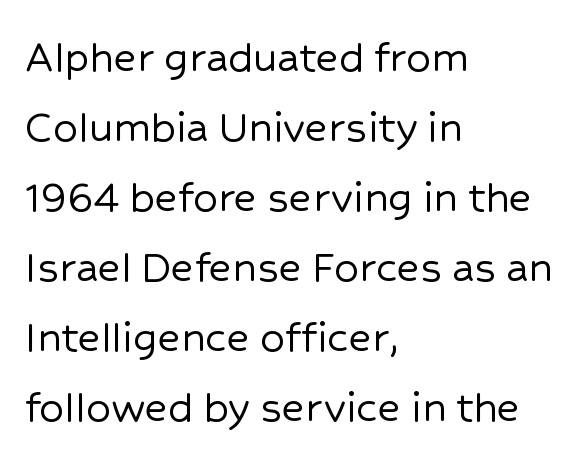
Q: Is the text italic (slanted)? A: No, it is upright.
Q: Is the typeface a serif or a sans-serif typeface? A: Sans-serif.
Q: Is the text underlined? A: No.
Q: How is the paragraph aligned? A: Left-aligned.
Q: Is the spacing between letters normal or unusually wide? A: Normal.
Q: Is the spacing between lines tight, normal or loose? A: Normal.
Q: Width (condensed, normal, or wide)? A: Normal.
Q: Stroke contrast? A: Low.
Q: x-height? A: Medium.
Q: Monospaced? A: No.
